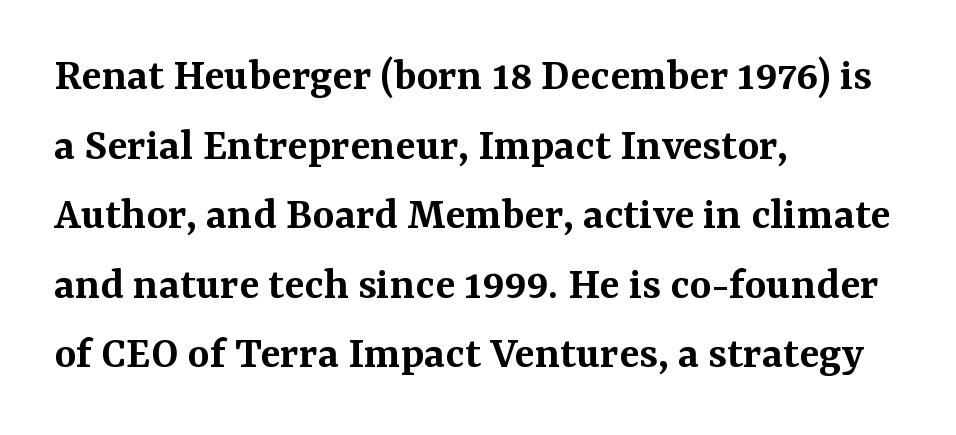
Q: Is the text bold? A: Semi-bold.
Q: Is the text italic (slanted)? A: No, it is upright.
Q: Is the typeface a serif or a sans-serif typeface? A: Serif.
Q: Is the text underlined? A: No.
Q: How is the paragraph aligned? A: Left-aligned.
Q: Is the spacing between letters normal or unusually wide? A: Normal.
Q: Is the spacing between lines tight, normal or loose? A: Normal.
Q: Width (condensed, normal, or wide)? A: Normal.
Q: Stroke contrast? A: Medium.
Q: x-height? A: Medium.
Q: Monospaced? A: No.
